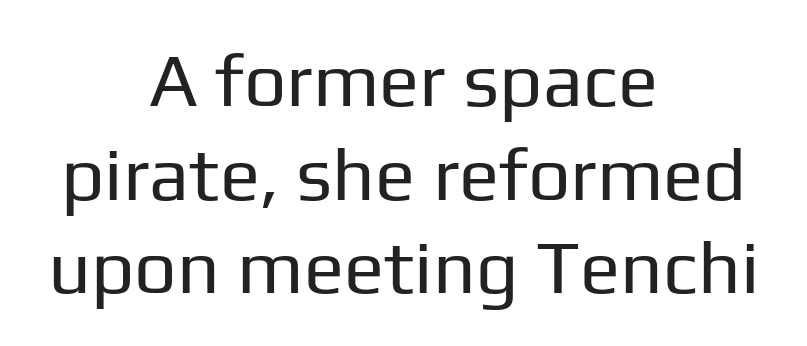
{"serif": "no", "italic": "no", "bold": "no", "weight": "regular", "width": "normal", "stroke_contrast": "low", "x_height": "medium", "monospaced": "no", "underline": "no", "align": "center", "line_spacing": "normal", "line_spacing_ratio": 1.25, "letter_spacing": "normal", "letter_spacing_em": 0.0, "glyph_px": 75}
